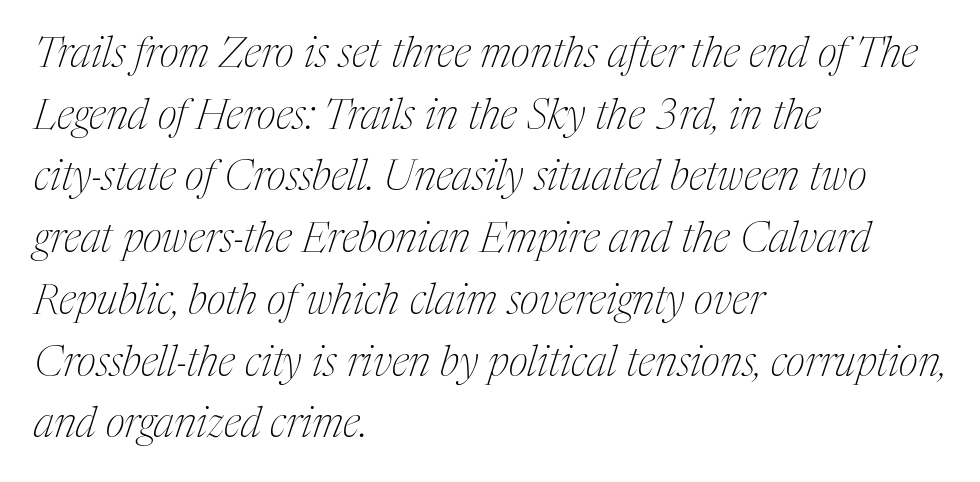
The image shows 42 px thin, condensed serif type, italic (leaning right); set left-aligned, normal line spacing (1.47x), normal letter spacing, not underlined; medium stroke contrast and a medium x-height.
